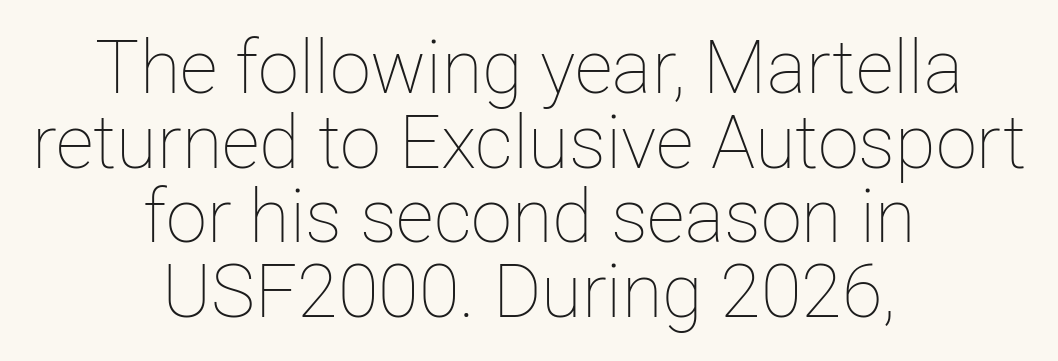
The image shows 74 px thin type, upright; set centered, tight line spacing (1.01x), normal letter spacing, not underlined; low stroke contrast and a medium x-height.
